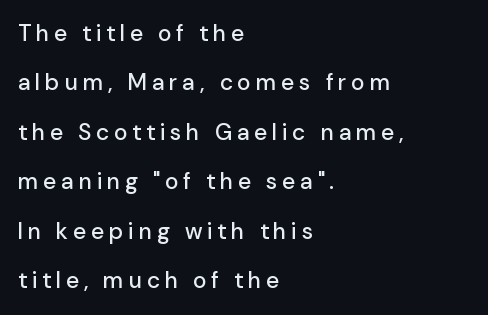
Q: Is the text italic (slanted)? A: No, it is upright.
Q: Is the text underlined? A: No.
Q: How is the paragraph aligned? A: Left-aligned.
Q: Is the spacing between letters normal or unusually wide? A: Unusually wide.
Q: Is the spacing between lines tight, normal or loose? A: Loose.
